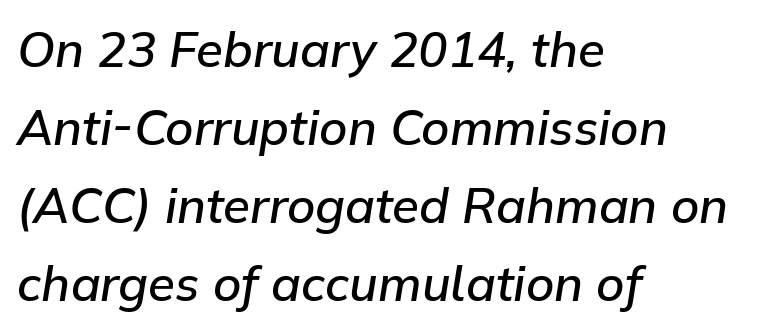
The image shows 49 px semibold type, italic (leaning right); set left-aligned, normal line spacing (1.59x), normal letter spacing, not underlined; low stroke contrast and a medium x-height.
